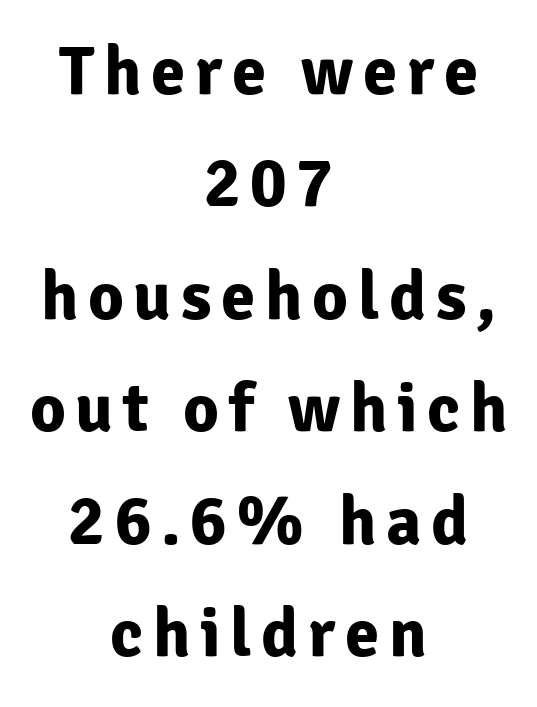
{"serif": "no", "italic": "no", "bold": "yes", "weight": "bold", "width": "normal", "stroke_contrast": "low", "x_height": "medium", "monospaced": "no", "underline": "no", "align": "center", "line_spacing": "normal", "line_spacing_ratio": 1.63, "glyph_px": 69}
